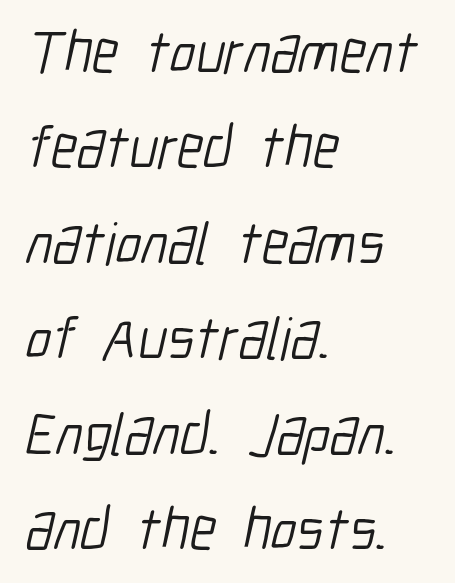
Q: Is the text bold? A: No.
Q: Is the typeface a serif or a sans-serif typeface? A: Sans-serif.
Q: Is the text underlined? A: No.
Q: How is the paragraph aligned? A: Left-aligned.
Q: Is the spacing between letters normal or unusually wide? A: Normal.
Q: Is the spacing between lines tight, normal or loose? A: Normal.
Q: Width (condensed, normal, or wide)? A: Condensed.
Q: Stroke contrast? A: Low.
Q: x-height? A: Medium.
Q: Monospaced? A: No.
